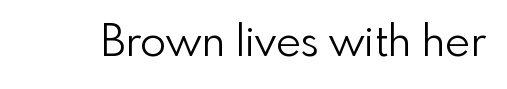
The image shows 43 px light sans-serif type, upright; set normal letter spacing, not underlined; low stroke contrast and a small x-height.
